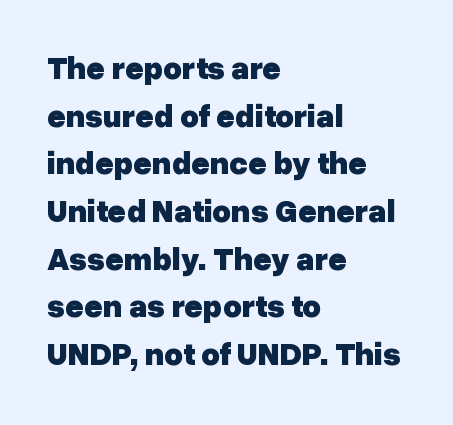
The image shows 32 px heavy sans-serif type, upright; set left-aligned, normal line spacing (1.49x), normal letter spacing, not underlined; low stroke contrast and a medium x-height.
